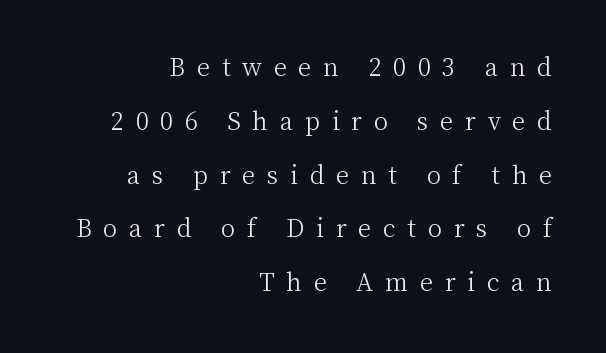
Weight: not bold — regular or lighter. Interline gaps are noticeably wide in this sample. Does the lettering tilt? It doesn't — this is upright. Tracking value appears strongly positive — letters spread wide. The lines are quadded right. The gap between lines stays unmarked.
